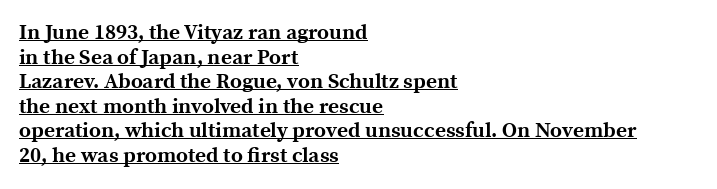
Q: Is the text bold? A: Yes.
Q: Is the text italic (slanted)? A: No, it is upright.
Q: Is the text underlined? A: Yes.
Q: How is the paragraph aligned? A: Left-aligned.
Q: Is the spacing between letters normal or unusually wide? A: Normal.
